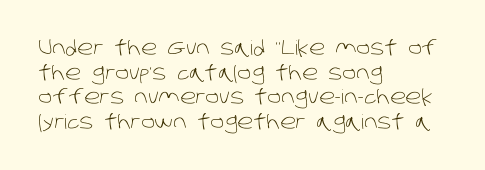
Q: Is the text bold? A: No.
Q: Is the text underlined? A: No.
Q: How is the paragraph aligned? A: Left-aligned.
Q: Is the spacing between letters normal or unusually wide? A: Normal.
